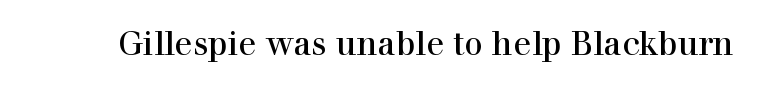
{"serif": "yes", "italic": "no", "width": "normal", "x_height": "medium", "monospaced": "no", "underline": "no", "letter_spacing": "normal", "letter_spacing_em": 0.0, "glyph_px": 33}
